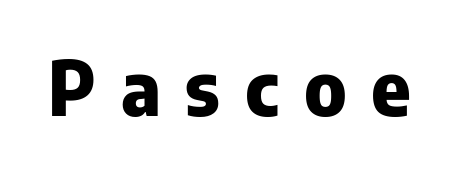
Q: Is the text bold? A: Yes.
Q: Is the text italic (slanted)? A: No, it is upright.
Q: Is the typeface a serif or a sans-serif typeface? A: Sans-serif.
Q: Is the text underlined? A: No.
Q: Is the spacing between letters normal or unusually wide? A: Unusually wide.
Q: Width (condensed, normal, or wide)? A: Normal.
Q: Stroke contrast? A: Low.
Q: x-height? A: Medium.
Q: Monospaced? A: No.
